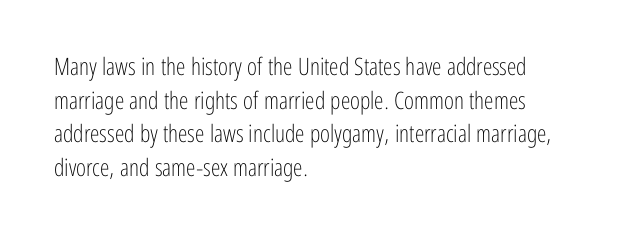
{"italic": "no", "bold": "no", "underline": "no", "align": "left", "line_spacing": "normal", "line_spacing_ratio": 1.4, "letter_spacing": "normal", "letter_spacing_em": 0.0, "glyph_px": 24}
